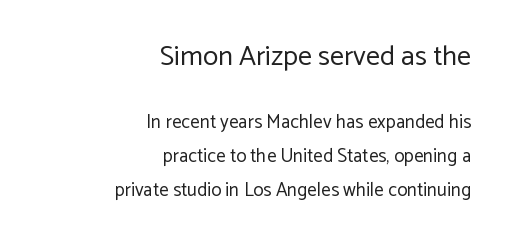
{"serif": "no", "italic": "no", "bold": "no", "weight": "regular", "width": "normal", "stroke_contrast": "low", "x_height": "medium", "monospaced": "no", "underline": "no", "align": "right", "line_spacing_ratio": 1.79, "letter_spacing": "normal", "letter_spacing_em": 0.0, "larger_block": "first", "size_ratio": 1.47, "glyph_px": 28}
